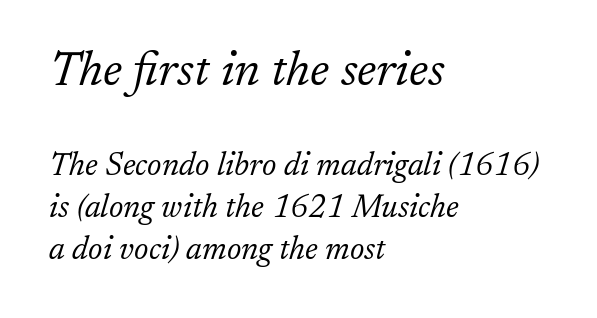
{"serif": "yes", "italic": "yes", "lean": "right", "slant_degrees": 17, "bold": "no", "weight": "light", "width": "normal", "stroke_contrast": "low", "x_height": "medium", "monospaced": "no", "underline": "no", "align": "left", "line_spacing": "normal", "line_spacing_ratio": 1.32, "letter_spacing": "normal", "letter_spacing_em": 0.0, "larger_block": "first", "size_ratio": 1.5, "glyph_px": 48}
